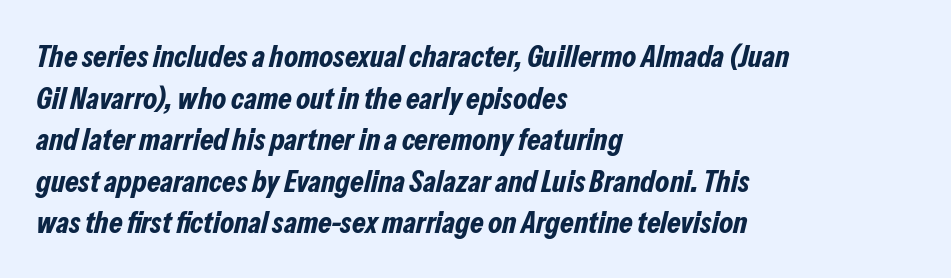
Q: Is the text bold? A: Yes.
Q: Is the text italic (slanted)? A: Yes, it leans right by about 13 degrees.
Q: Is the text underlined? A: No.
Q: How is the paragraph aligned? A: Left-aligned.
Q: Is the spacing between letters normal or unusually wide? A: Normal.
Q: Is the spacing between lines tight, normal or loose? A: Normal.
Q: Width (condensed, normal, or wide)? A: Condensed.
Q: Stroke contrast? A: Low.
Q: x-height? A: Medium.
Q: Monospaced? A: No.
